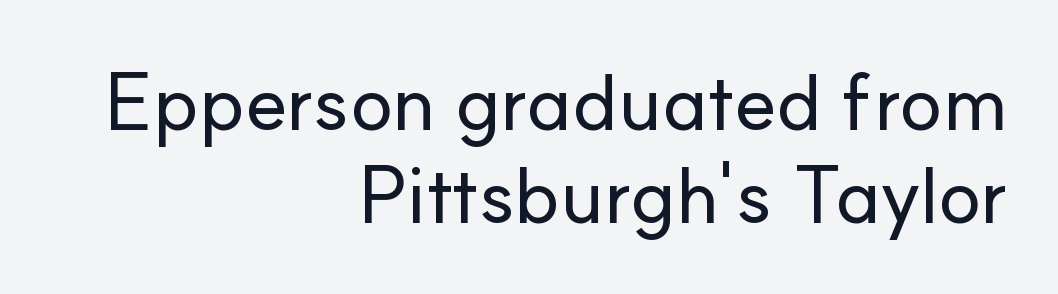
The image shows 80 px sans-serif type, upright; set right-aligned, line spacing 1.16x, normal letter spacing, not underlined; low stroke contrast and a small x-height.
